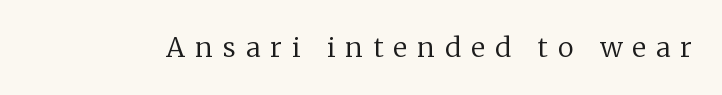
Q: Is the text bold? A: No.
Q: Is the text italic (slanted)? A: No, it is upright.
Q: Is the text underlined? A: No.
Q: Is the spacing between letters normal or unusually wide? A: Unusually wide.
